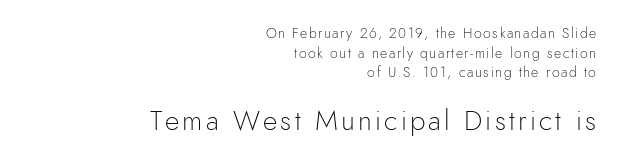
Q: Is the text bold? A: No.
Q: Is the text italic (slanted)? A: No, it is upright.
Q: Is the typeface a serif or a sans-serif typeface? A: Sans-serif.
Q: Is the text underlined? A: No.
Q: How is the paragraph aligned? A: Right-aligned.
Q: Is the spacing between lines tight, normal or loose? A: Normal.
Q: Which block of text is set in a larger size, the first (top) or the second (bottom)? A: The second (bottom) one.
Q: Width (condensed, normal, or wide)? A: Normal.
Q: x-height? A: Small.
Q: Monospaced? A: No.
